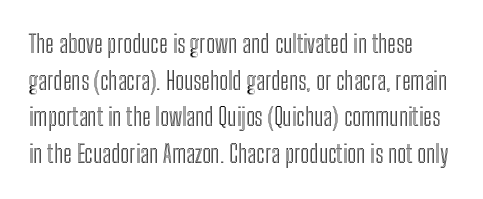
Quick note: interline space is typical. In terms of posture, this sample is upright. Default kerning and tracking; the words read as compact shapes. Has an underline been added? It has not.
